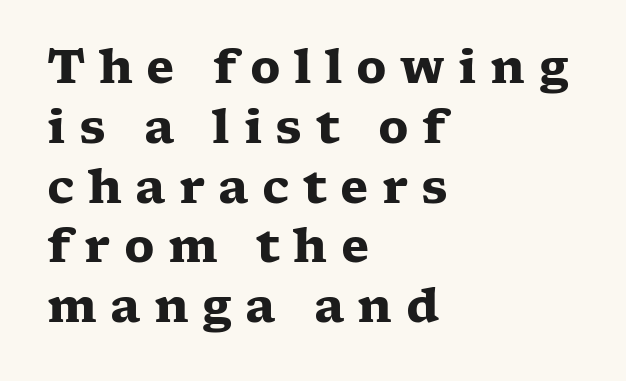
A typesetter would call this heavily tracked-out type. Think of a printed novel: that variable character pitch is what you see here. The characters display serif detailing at their extremities. The rendering uses a moderate line-height, typical for paragraphs. These lines were composed using upright roman letters. Anything drawn beneath the words? Only blank space.
